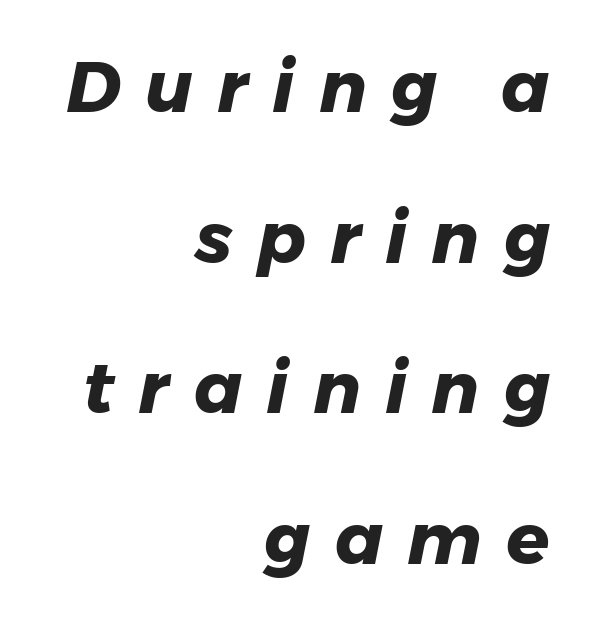
The face used here is rendered with a markedly widened letterfit. Note the varied advance widths — an 'i' is clearly narrower than an 'm'. Honestly, the rows look like they've been pulled way apart. This rendering uses right alignment, leaving the left contour irregular. Yep, that's italic — everything's leaning. Strong, thick strokes mark this as bold type.
